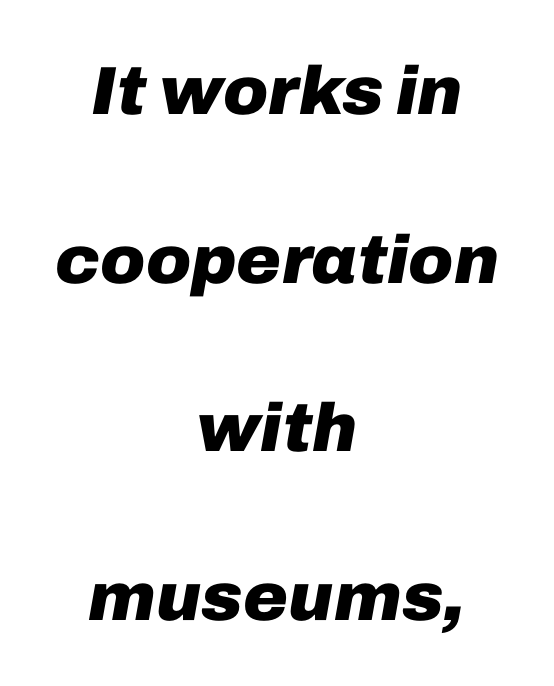
The image shows 68 px heavy type, italic (leaning right); set centered, loose line spacing (2.48x), normal letter spacing, not underlined; low stroke contrast and a medium x-height.
